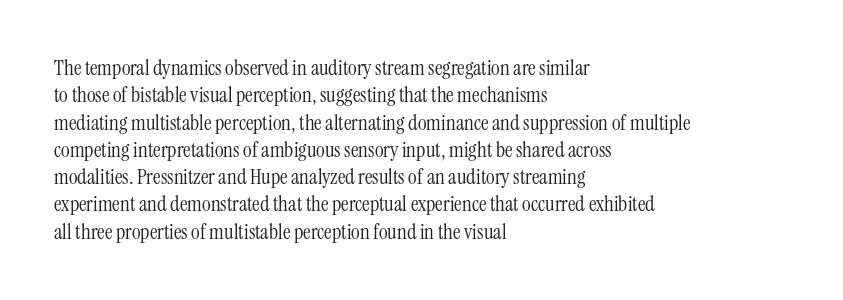
{"italic": "no", "bold": "no", "underline": "no", "align": "left", "line_spacing": "normal", "line_spacing_ratio": 1.3, "letter_spacing": "normal", "letter_spacing_em": 0.0, "glyph_px": 21}
